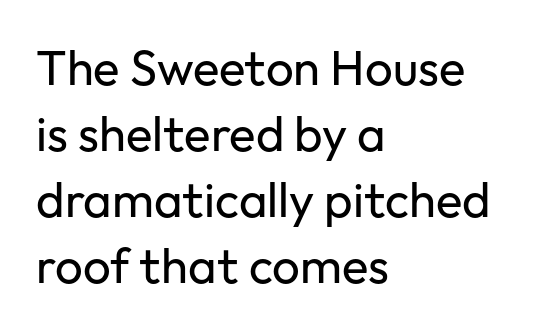
Q: Is the text bold? A: No.
Q: Is the text italic (slanted)? A: No, it is upright.
Q: Is the typeface a serif or a sans-serif typeface? A: Sans-serif.
Q: Is the text underlined? A: No.
Q: How is the paragraph aligned? A: Left-aligned.
Q: Is the spacing between letters normal or unusually wide? A: Normal.
Q: Is the spacing between lines tight, normal or loose? A: Normal.
Q: Width (condensed, normal, or wide)? A: Normal.
Q: Stroke contrast? A: Low.
Q: x-height? A: Medium.
Q: Monospaced? A: No.
